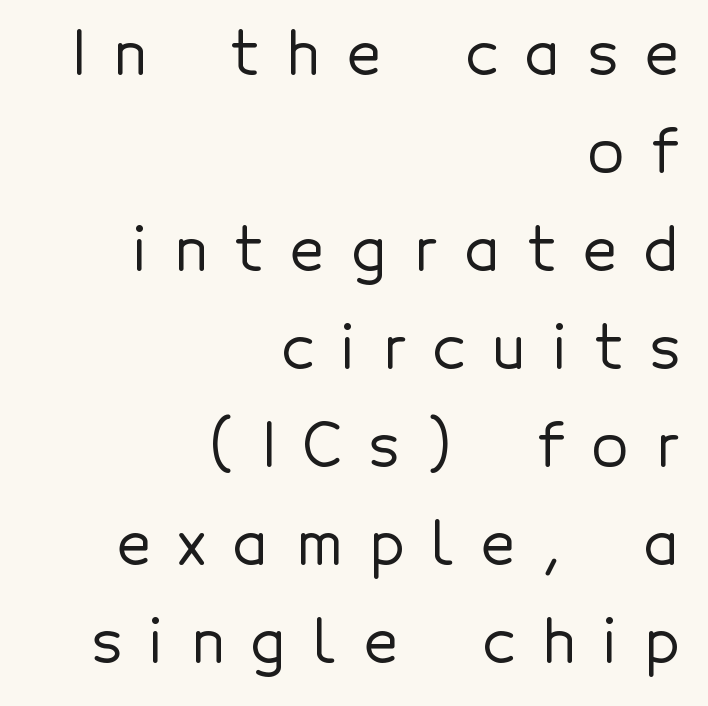
{"serif": "no", "italic": "no", "width": "normal", "x_height": "medium", "monospaced": "no", "underline": "no", "align": "right", "line_spacing": "normal", "line_spacing_ratio": 1.66, "letter_spacing": "wide", "letter_spacing_em": 0.47, "glyph_px": 59}
